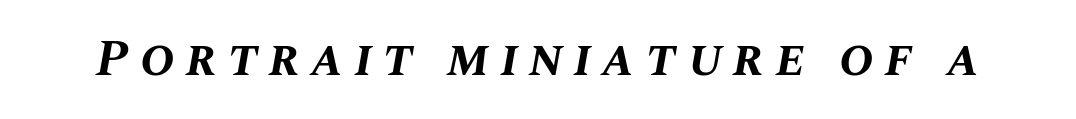
The image shows 52 px bold type, italic (leaning right); set unusually wide letter spacing (+0.21 em), not underlined; medium stroke contrast and a large x-height.
